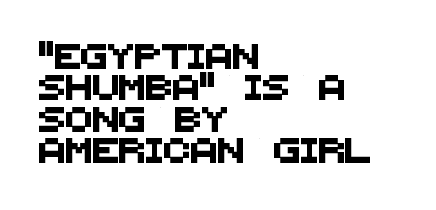
{"underline": "no", "align": "left", "line_spacing": "normal", "line_spacing_ratio": 1.26, "letter_spacing": "normal", "letter_spacing_em": 0.0, "glyph_px": 25}
